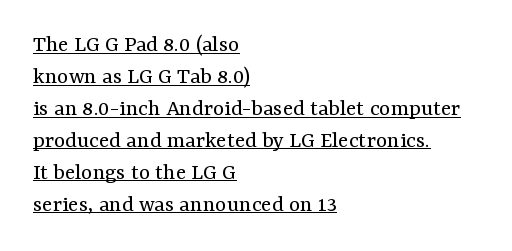
{"italic": "no", "bold": "no", "underline": "yes", "align": "left", "line_spacing": "normal", "line_spacing_ratio": 1.33, "letter_spacing": "normal", "letter_spacing_em": 0.0, "glyph_px": 24}
